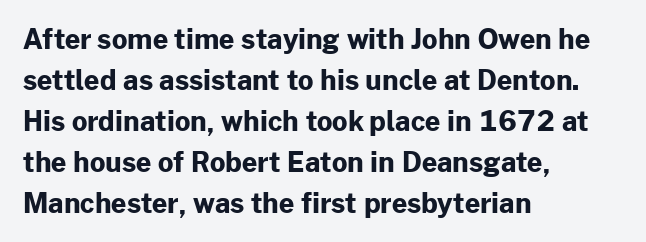
Q: Is the text bold? A: Yes.
Q: Is the text italic (slanted)? A: No, it is upright.
Q: Is the text underlined? A: No.
Q: How is the paragraph aligned? A: Left-aligned.
Q: Is the spacing between letters normal or unusually wide? A: Normal.
Q: Is the spacing between lines tight, normal or loose? A: Normal.
